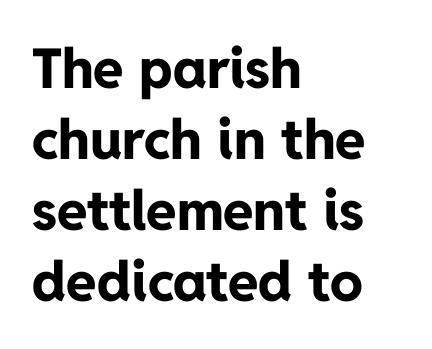
Q: Is the text bold? A: Yes.
Q: Is the text italic (slanted)? A: No, it is upright.
Q: Is the typeface a serif or a sans-serif typeface? A: Sans-serif.
Q: Is the text underlined? A: No.
Q: How is the paragraph aligned? A: Left-aligned.
Q: Is the spacing between letters normal or unusually wide? A: Normal.
Q: Is the spacing between lines tight, normal or loose? A: Normal.
Q: Width (condensed, normal, or wide)? A: Normal.
Q: Stroke contrast? A: Low.
Q: x-height? A: Medium.
Q: Monospaced? A: No.
